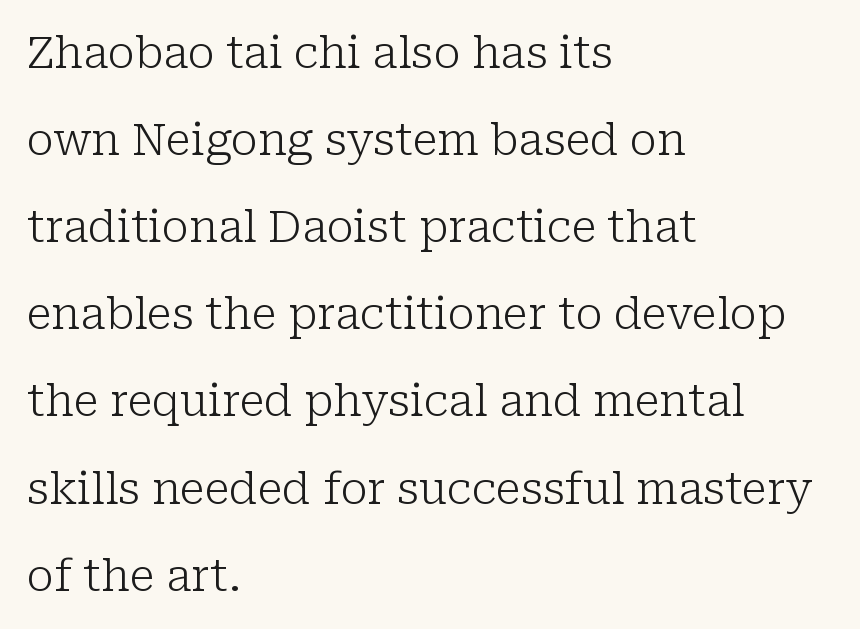
Q: Is the text bold? A: No.
Q: Is the text italic (slanted)? A: No, it is upright.
Q: Is the typeface a serif or a sans-serif typeface? A: Serif.
Q: Is the text underlined? A: No.
Q: How is the paragraph aligned? A: Left-aligned.
Q: Is the spacing between letters normal or unusually wide? A: Normal.
Q: Is the spacing between lines tight, normal or loose? A: Loose.
Q: Width (condensed, normal, or wide)? A: Normal.
Q: Stroke contrast? A: Low.
Q: x-height? A: Medium.
Q: Monospaced? A: No.
